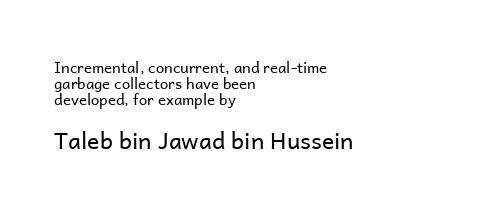
Scale increases going downward across the two blocks. The characters are drawn with everyday or finer stroke widths. Line starts are locked; line ends wander. Cramped leading. Notice how the stems are strictly vertical — no italics here. Spacing between characters is what you'd get straight out of the box.
